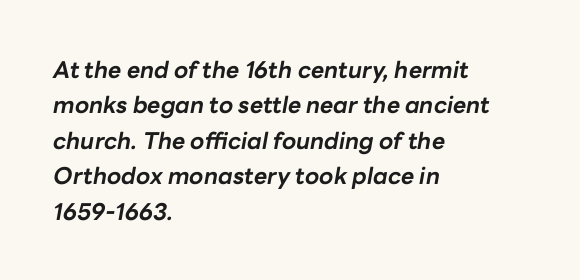
Tall strokes in this sample are angled rather than plumb. Characters follow at the spacing the type designer built in. The paragraph has a hard left edge and a soft right edge. These lines carry a lot of weight — the face is fully bold. The vertical gap from one line to the next is medium.
